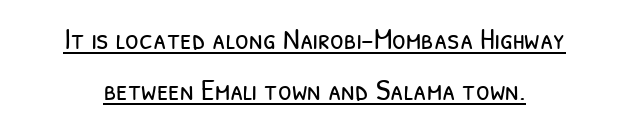
Q: Is the text bold? A: No.
Q: Is the typeface a serif or a sans-serif typeface? A: Sans-serif.
Q: Is the text underlined? A: Yes.
Q: How is the paragraph aligned? A: Centered.
Q: Is the spacing between letters normal or unusually wide? A: Normal.
Q: Is the spacing between lines tight, normal or loose? A: Normal.
Q: Width (condensed, normal, or wide)? A: Condensed.
Q: Stroke contrast? A: Low.
Q: x-height? A: Medium.
Q: Monospaced? A: No.
